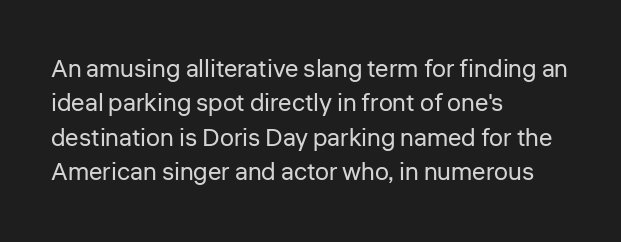
{"italic": "no", "bold": "no", "underline": "no", "align": "left", "line_spacing": "normal", "line_spacing_ratio": 1.38, "letter_spacing": "normal", "letter_spacing_em": 0.0, "glyph_px": 25}
